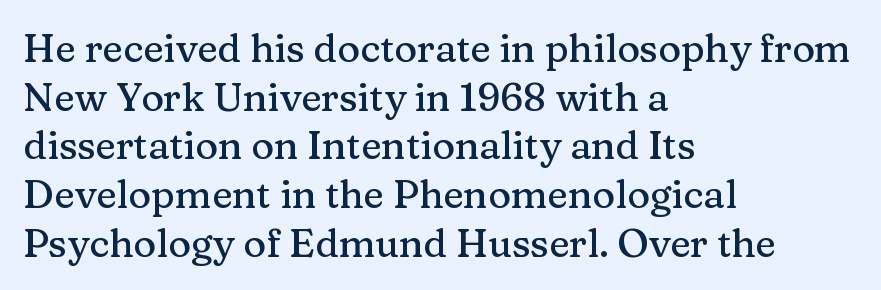
Q: Is the text italic (slanted)? A: No, it is upright.
Q: Is the typeface a serif or a sans-serif typeface? A: Serif.
Q: Is the text underlined? A: No.
Q: How is the paragraph aligned? A: Left-aligned.
Q: Is the spacing between letters normal or unusually wide? A: Normal.
Q: Is the spacing between lines tight, normal or loose? A: Normal.
Q: Width (condensed, normal, or wide)? A: Normal.
Q: Stroke contrast? A: Medium.
Q: x-height? A: Medium.
Q: Monospaced? A: No.
